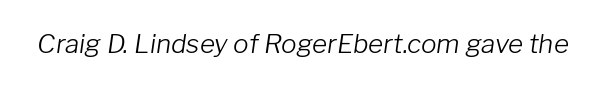
Q: Is the text bold? A: No.
Q: Is the text italic (slanted)? A: Yes, it leans right by about 8 degrees.
Q: Is the text underlined? A: No.
Q: Is the spacing between letters normal or unusually wide? A: Normal.
